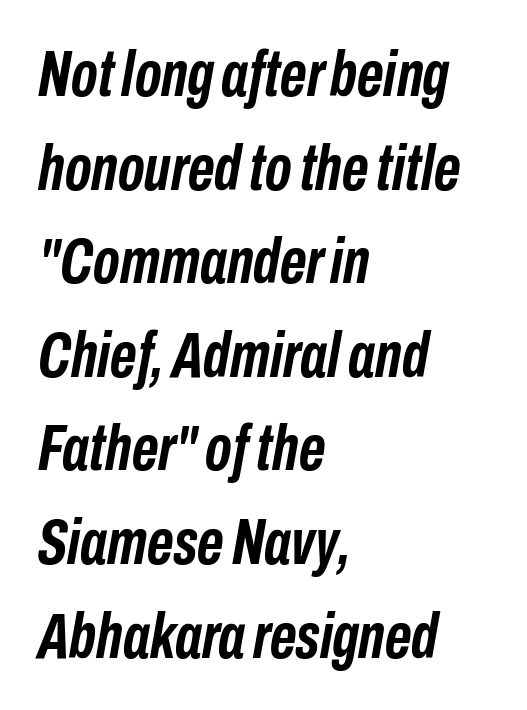
The image shows 65 px semibold, condensed type, italic (leaning right); set left-aligned, normal line spacing (1.44x), normal letter spacing, not underlined; low stroke contrast and a medium x-height.
